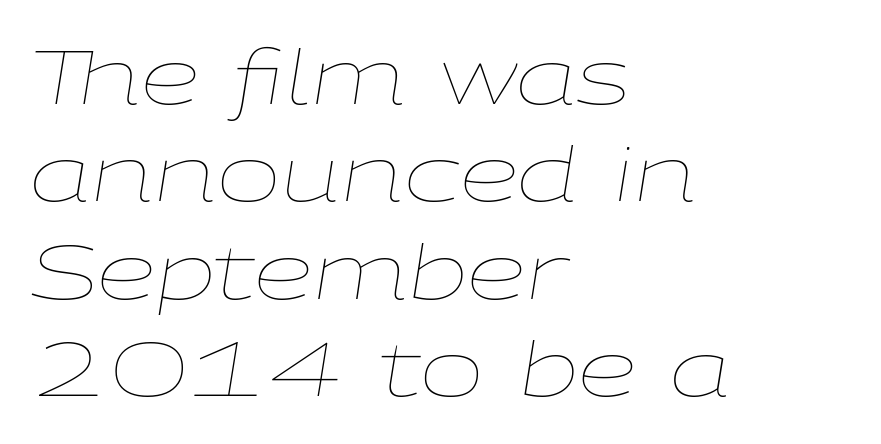
You can tell it's italic because the verticals aren't actually vertical. Typeset ragged right — the left edge is the straight one. The weight would be labelled regular, book, light, or lighter still. Proportional: the letters do not fall into vertical columns.
